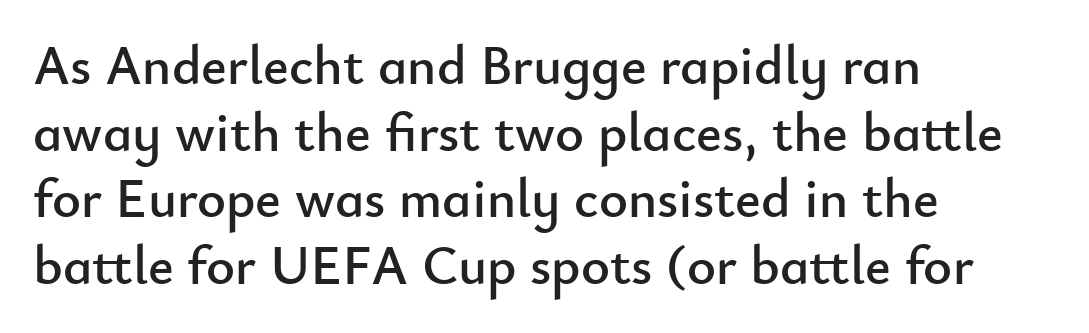
The letters stand straight up with perfectly vertical stems. All the whitespace from short lines collects on the right. Nobody touched the tracking dial on this one. The text was rendered using a sans face with plain stroke endings.
